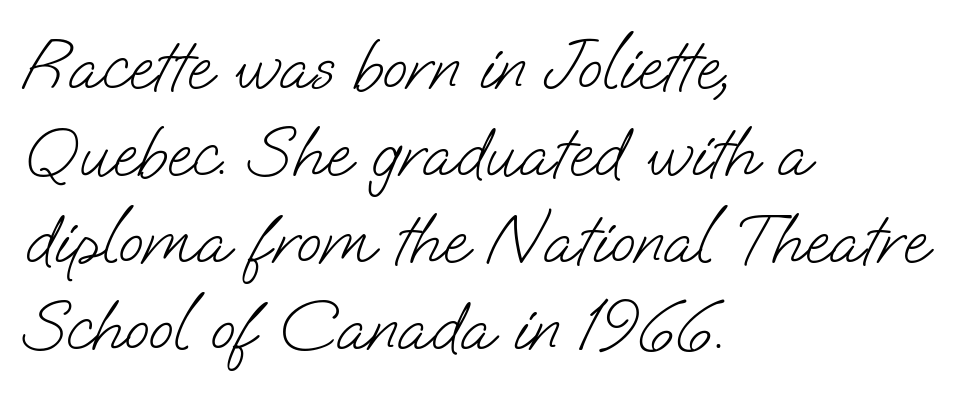
Q: Is the text bold? A: No.
Q: Is the typeface a serif or a sans-serif typeface? A: Sans-serif.
Q: Is the text underlined? A: No.
Q: How is the paragraph aligned? A: Left-aligned.
Q: Is the spacing between letters normal or unusually wide? A: Normal.
Q: Width (condensed, normal, or wide)? A: Normal.
Q: Stroke contrast? A: Low.
Q: x-height? A: Small.
Q: Monospaced? A: No.
